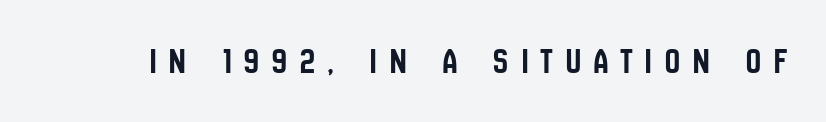
Q: Is the text italic (slanted)? A: No, it is upright.
Q: Is the typeface a serif or a sans-serif typeface? A: Sans-serif.
Q: Is the text underlined? A: No.
Q: Is the spacing between letters normal or unusually wide? A: Unusually wide.
Q: Width (condensed, normal, or wide)? A: Condensed.
Q: Stroke contrast? A: Low.
Q: x-height? A: Large.
Q: Monospaced? A: No.
